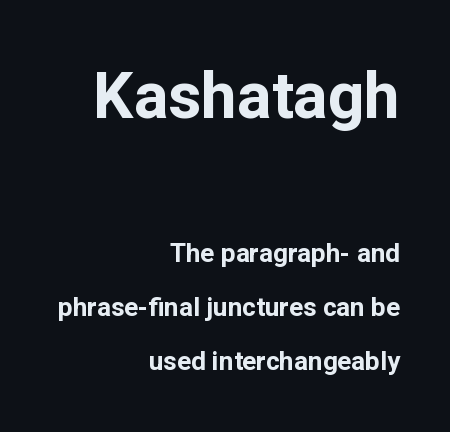
Q: Is the text bold? A: Yes.
Q: Is the text italic (slanted)? A: No, it is upright.
Q: Is the typeface a serif or a sans-serif typeface? A: Sans-serif.
Q: Is the text underlined? A: No.
Q: How is the paragraph aligned? A: Right-aligned.
Q: Is the spacing between letters normal or unusually wide? A: Normal.
Q: Is the spacing between lines tight, normal or loose? A: Loose.
Q: Which block of text is set in a larger size, the first (top) or the second (bottom)? A: The first (top) one.
Q: Width (condensed, normal, or wide)? A: Normal.
Q: Stroke contrast? A: Low.
Q: x-height? A: Medium.
Q: Monospaced? A: No.
